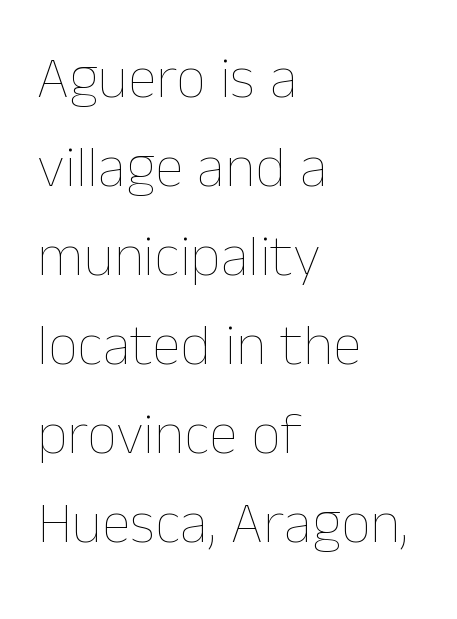
The axis of the letterforms is exactly vertical. The font sits on the lighter half of the weight spectrum, regular included. Regular leading. Every row of glyphs begins at an identical x-position on the left. This rendering leaves character spacing at its baseline value. Just letters on the line, the space beneath them empty.
